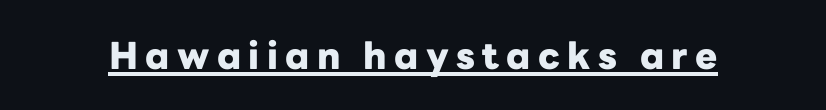
Substantial extra tracking has been applied to these lines. The face used here has the dense, thick strokes of a bold. Caption: lettering with a line underneath. These lines were composed using upright roman letters.
